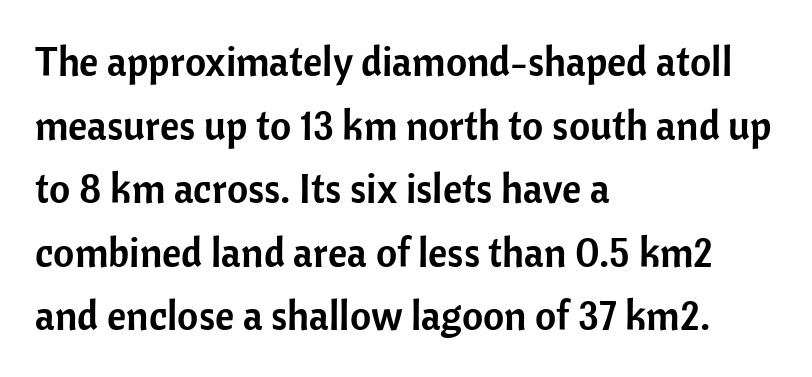
The image shows 41 px sans-serif type, upright; set left-aligned, normal line spacing (1.55x), normal letter spacing, not underlined; low stroke contrast and a medium x-height.
